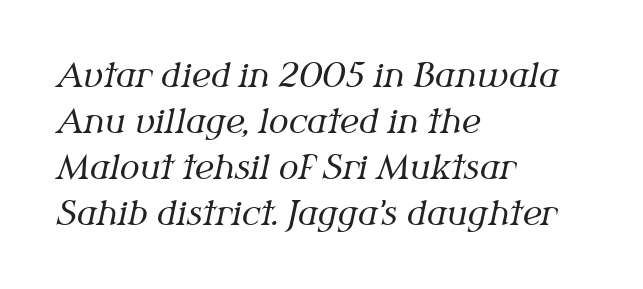
Q: Is the text bold? A: No.
Q: Is the text italic (slanted)? A: Yes, it leans right by about 12 degrees.
Q: Is the typeface a serif or a sans-serif typeface? A: Serif.
Q: Is the text underlined? A: No.
Q: How is the paragraph aligned? A: Left-aligned.
Q: Is the spacing between letters normal or unusually wide? A: Normal.
Q: Is the spacing between lines tight, normal or loose? A: Normal.
Q: Width (condensed, normal, or wide)? A: Normal.
Q: Stroke contrast? A: Medium.
Q: x-height? A: Medium.
Q: Monospaced? A: No.
